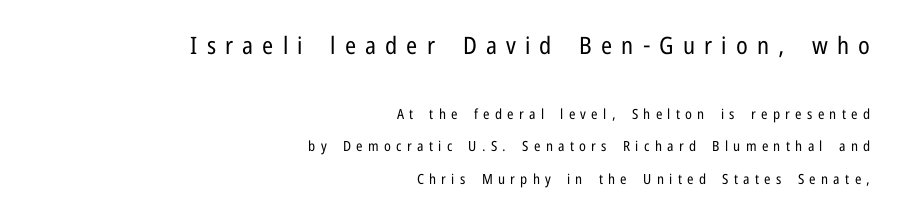
{"italic": "no", "bold": "no", "underline": "no", "align": "right", "line_spacing": "loose", "line_spacing_ratio": 2.35, "letter_spacing": "wide", "letter_spacing_em": 0.38, "larger_block": "first", "size_ratio": 1.71, "glyph_px": 24}
